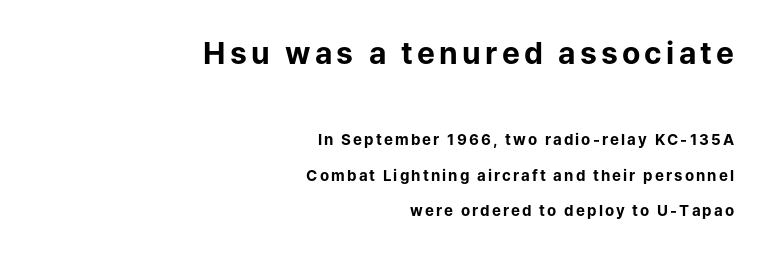
The image shows 30 px bold sans-serif type, upright; set right-aligned, loose line spacing (2.39x), not underlined; the first (top) block is 2.0x larger; low stroke contrast and a medium x-height.
